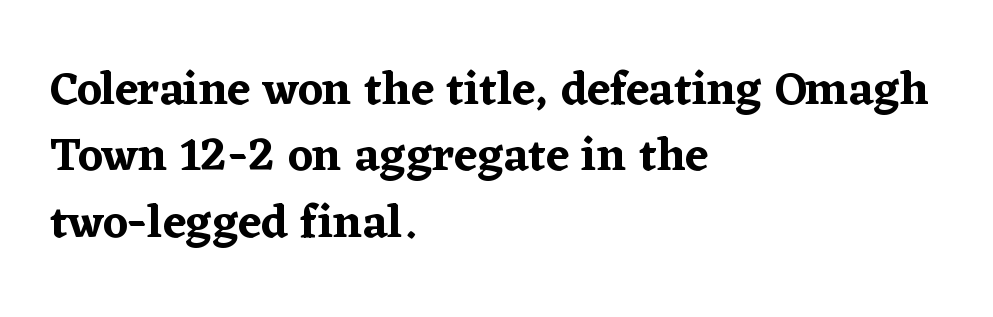
Q: Is the text italic (slanted)? A: No, it is upright.
Q: Is the typeface a serif or a sans-serif typeface? A: Serif.
Q: Is the text underlined? A: No.
Q: How is the paragraph aligned? A: Left-aligned.
Q: Is the spacing between letters normal or unusually wide? A: Normal.
Q: Is the spacing between lines tight, normal or loose? A: Normal.
Q: Width (condensed, normal, or wide)? A: Normal.
Q: Stroke contrast? A: Low.
Q: x-height? A: Medium.
Q: Monospaced? A: No.
